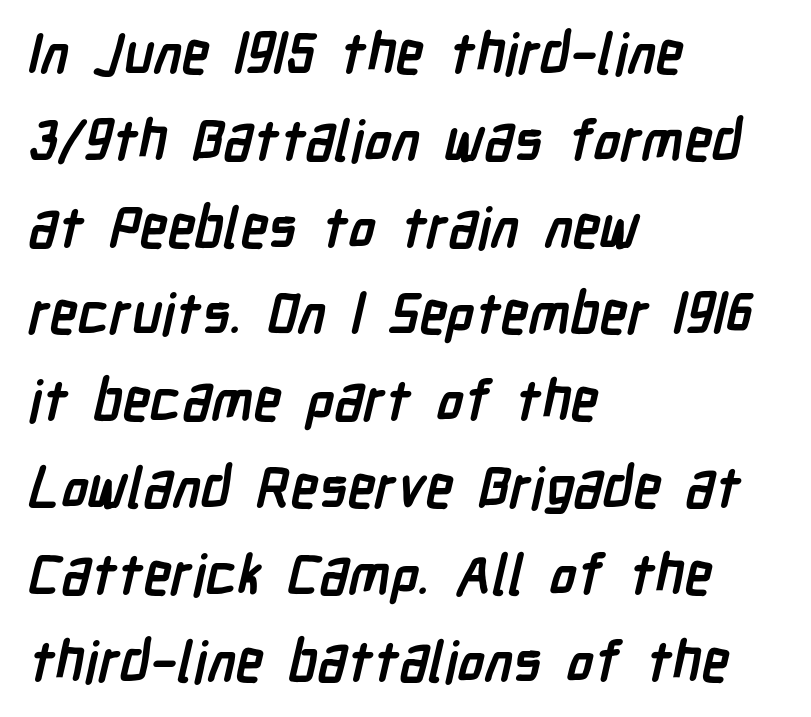
The image shows 56 px semibold, condensed sans-serif type; set left-aligned, normal line spacing (1.55x), normal letter spacing, not underlined; low stroke contrast and a medium x-height.
